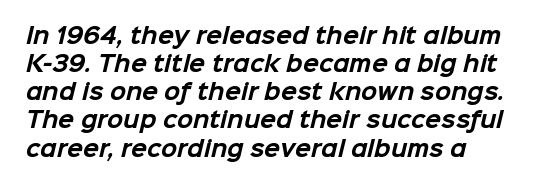
This sample keeps an unexceptional amount of space between lines. Notice how thick the strokes are: this is what a full bold looks like. What stands out about the letter spacing? Nothing — it is the standard amount. Glance below the letters and you will spot only blank space.
